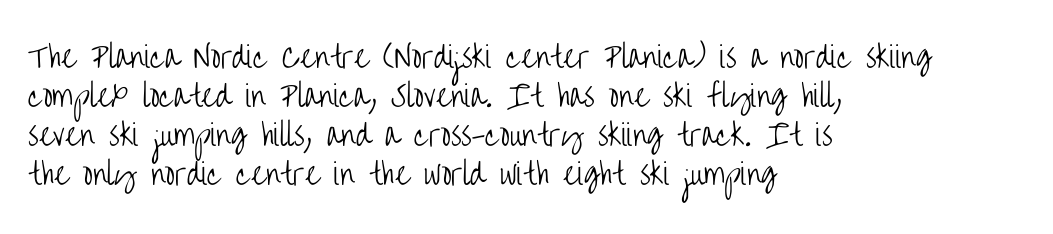
Q: Is the text bold? A: No.
Q: Is the text italic (slanted)? A: No, it is upright.
Q: Is the typeface a serif or a sans-serif typeface? A: Sans-serif.
Q: Is the text underlined? A: No.
Q: How is the paragraph aligned? A: Left-aligned.
Q: Is the spacing between letters normal or unusually wide? A: Normal.
Q: Is the spacing between lines tight, normal or loose? A: Normal.
Q: Width (condensed, normal, or wide)? A: Condensed.
Q: Stroke contrast? A: Low.
Q: x-height? A: Large.
Q: Monospaced? A: No.
